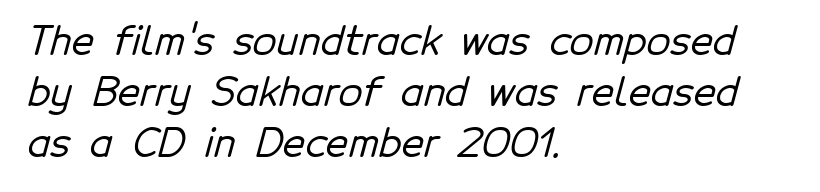
The image shows 39 px sans-serif type; set left-aligned, normal line spacing (1.31x), normal letter spacing, not underlined; low stroke contrast and a medium x-height.
